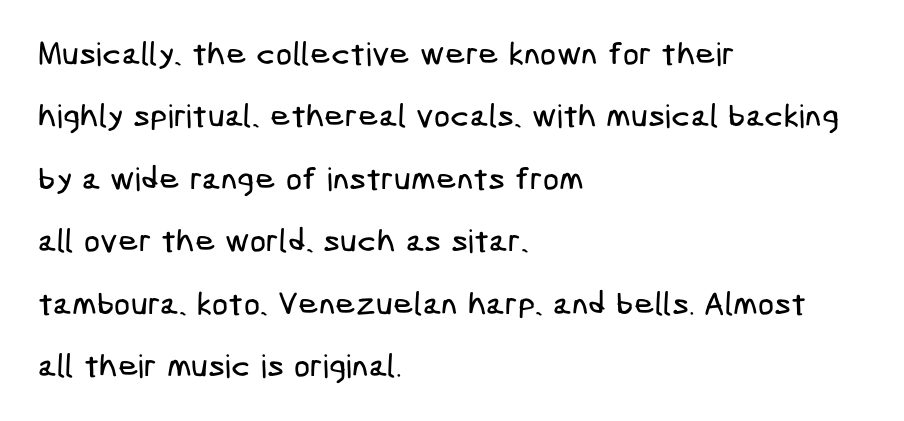
Honestly, there is no underline to notice here at all. Students, note that the glyphs here touch the page at normal intervals. The rag falls on the right side of this text block. In terms of leading, this rendering errs on the spacious side. Serif or sans? Sans — the stroke terminals are bare.
